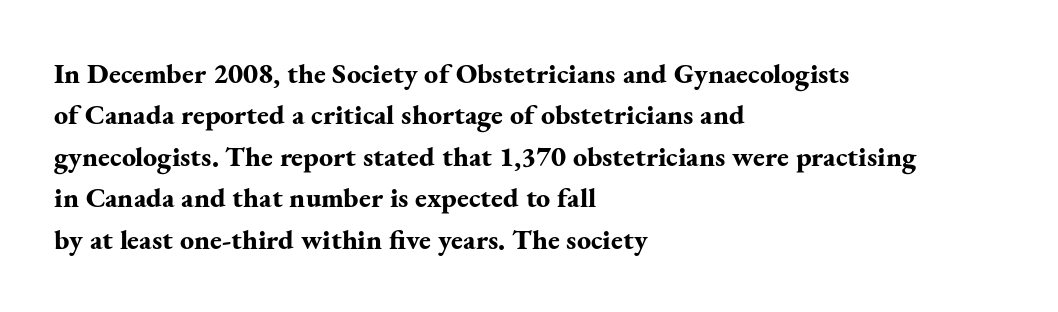
The image shows 28 px bold serif type, upright; set left-aligned, normal line spacing (1.48x), normal letter spacing, not underlined; medium stroke contrast and a small x-height.
